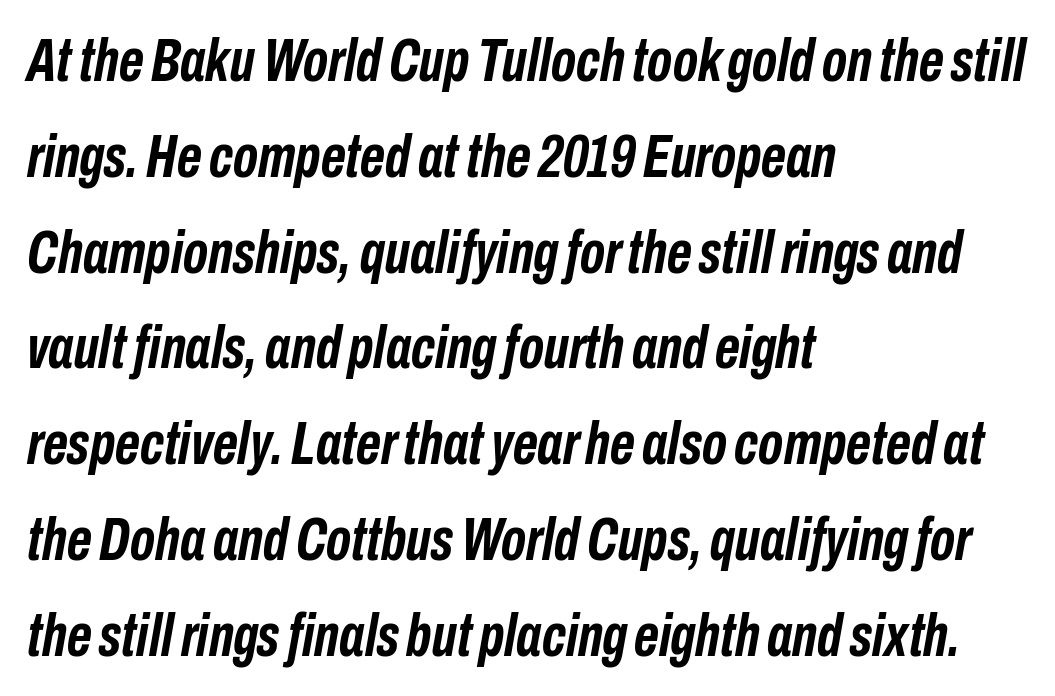
The image shows 61 px semibold, condensed type, italic (leaning right); set left-aligned, normal line spacing (1.57x), normal letter spacing, not underlined; low stroke contrast and a medium x-height.
